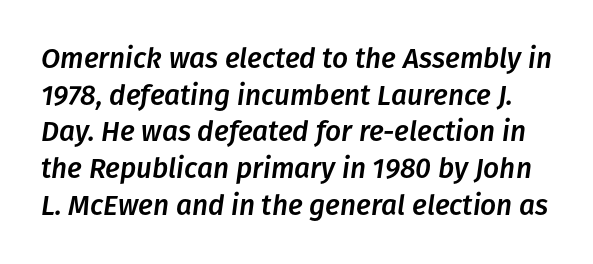
Q: Is the text italic (slanted)? A: Yes, it leans right by about 8 degrees.
Q: Is the text underlined? A: No.
Q: Is the spacing between letters normal or unusually wide? A: Normal.
Q: Is the spacing between lines tight, normal or loose? A: Normal.
Q: Width (condensed, normal, or wide)? A: Normal.
Q: Stroke contrast? A: Low.
Q: x-height? A: Medium.
Q: Monospaced? A: No.
